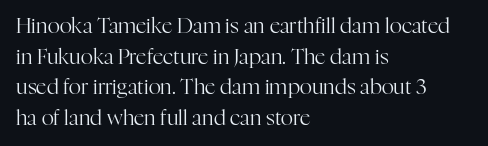
{"italic": "no", "bold": "no", "underline": "no", "align": "left", "line_spacing": "normal", "line_spacing_ratio": 1.46, "letter_spacing": "normal", "letter_spacing_em": 0.0, "glyph_px": 21}
